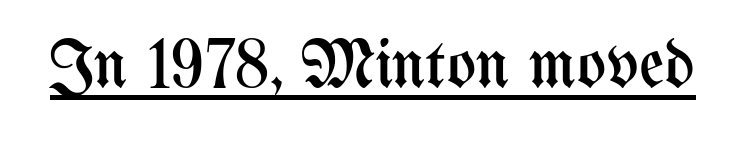
{"italic": "no", "bold": "no", "weight": "regular", "width": "condensed", "stroke_contrast": "medium", "x_height": "medium", "monospaced": "no", "underline": "yes", "letter_spacing": "normal", "letter_spacing_em": 0.0, "glyph_px": 69}
